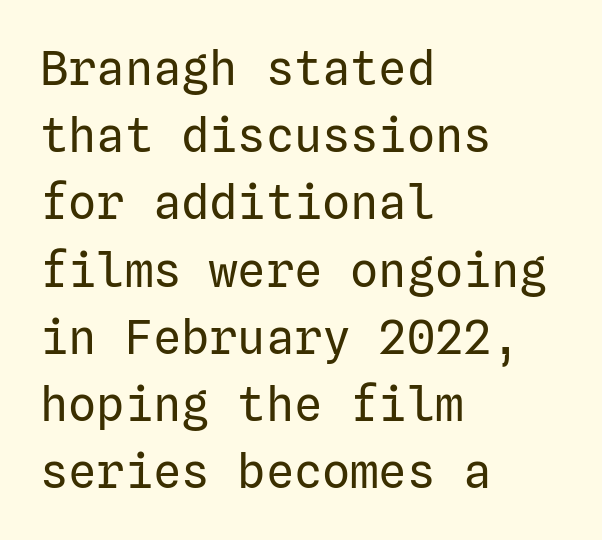
The image shows 47 px regular-weight sans-serif type, upright; set left-aligned, normal line spacing (1.43x), normal letter spacing, not underlined; low stroke contrast and a medium x-height.
